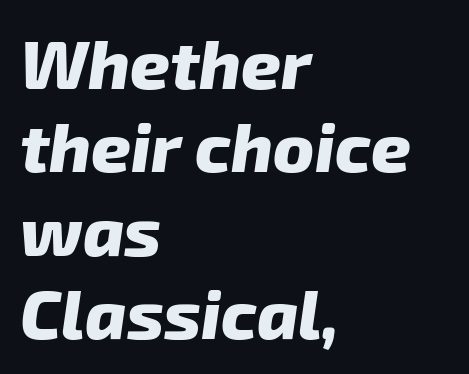
Q: Is the text bold? A: Yes.
Q: Is the text italic (slanted)? A: Yes, it leans right by about 8 degrees.
Q: Is the text underlined? A: No.
Q: How is the paragraph aligned? A: Left-aligned.
Q: Is the spacing between letters normal or unusually wide? A: Normal.
Q: Width (condensed, normal, or wide)? A: Normal.
Q: Stroke contrast? A: Low.
Q: x-height? A: Medium.
Q: Monospaced? A: No.
